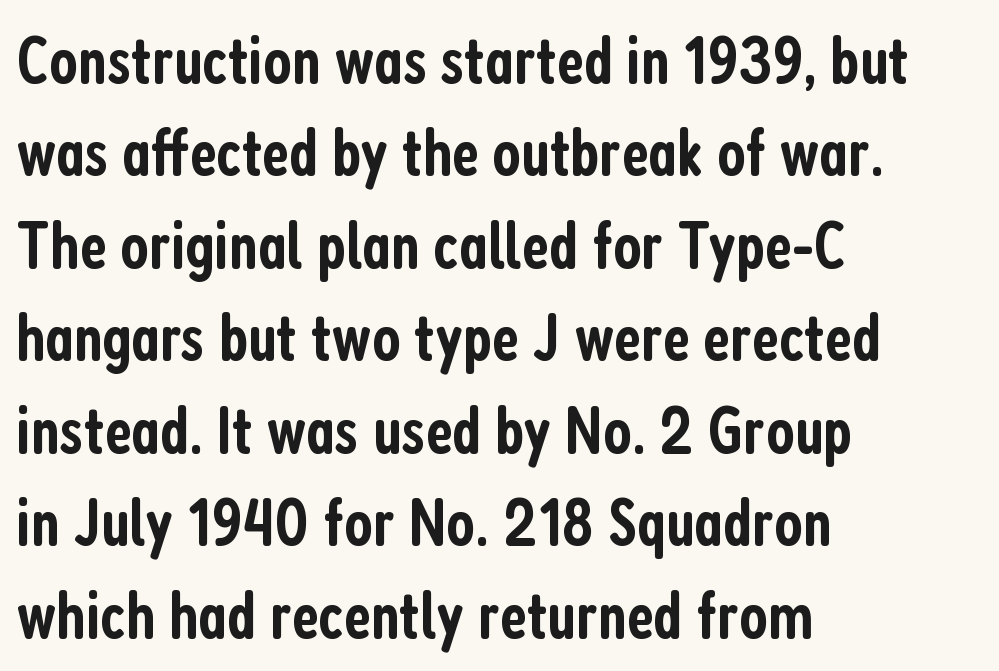
{"serif": "no", "italic": "no", "bold": "semi", "weight": "semibold", "width": "condensed", "stroke_contrast": "low", "x_height": "medium", "monospaced": "no", "underline": "no", "align": "left", "line_spacing": "normal", "line_spacing_ratio": 1.36, "letter_spacing": "normal", "letter_spacing_em": 0.0, "glyph_px": 68}
